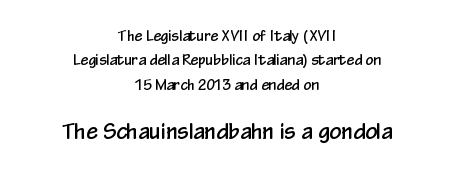
{"italic": "no", "underline": "no", "align": "center", "line_spacing_ratio": 1.75, "letter_spacing": "normal", "letter_spacing_em": 0.0, "larger_block": "second", "size_ratio": 1.5, "glyph_px": 21}
